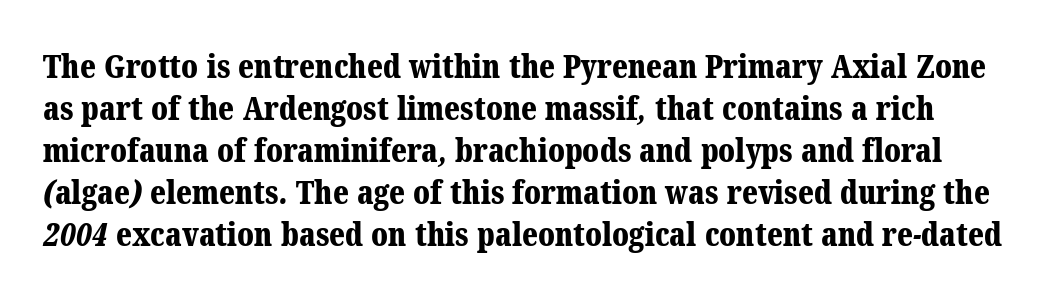
{"serif": "yes", "bold": "yes", "weight": "bold", "width": "normal", "stroke_contrast": "medium", "x_height": "medium", "monospaced": "no", "underline": "no", "line_spacing": "normal", "line_spacing_ratio": 1.31, "letter_spacing": "normal", "letter_spacing_em": 0.0, "glyph_px": 32}
